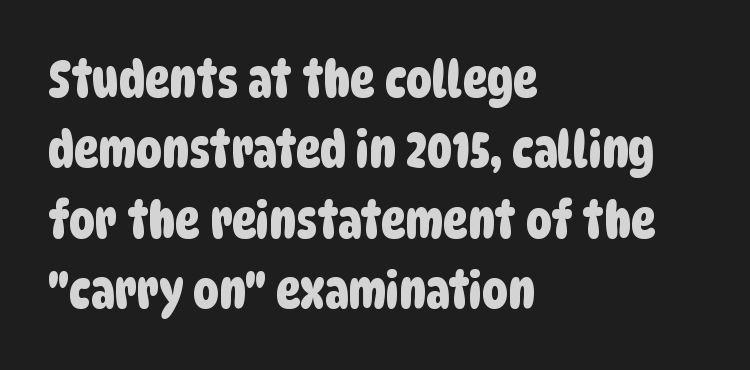
{"serif": "no", "width": "condensed", "stroke_contrast": "low", "x_height": "large", "monospaced": "no", "underline": "no", "align": "left", "line_spacing": "normal", "line_spacing_ratio": 1.38, "letter_spacing": "normal", "letter_spacing_em": 0.0, "glyph_px": 51}
